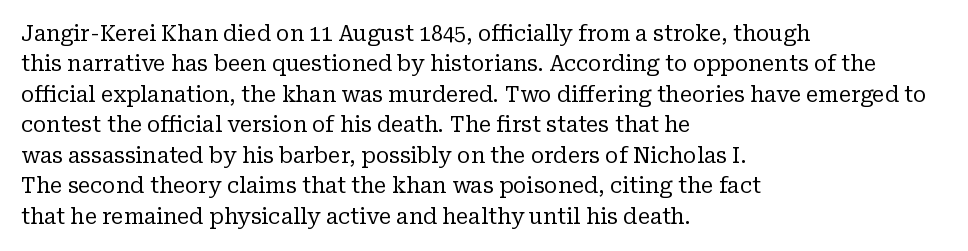
The image shows 21 px text type, upright; set left-aligned, normal line spacing (1.45x), normal letter spacing, not underlined.
